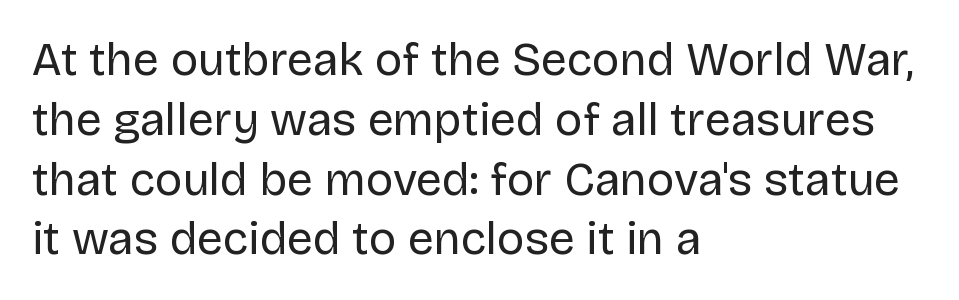
Q: Is the text bold? A: No.
Q: Is the text italic (slanted)? A: No, it is upright.
Q: Is the typeface a serif or a sans-serif typeface? A: Sans-serif.
Q: Is the text underlined? A: No.
Q: How is the paragraph aligned? A: Left-aligned.
Q: Is the spacing between letters normal or unusually wide? A: Normal.
Q: Is the spacing between lines tight, normal or loose? A: Normal.
Q: Width (condensed, normal, or wide)? A: Normal.
Q: Stroke contrast? A: Low.
Q: x-height? A: Large.
Q: Monospaced? A: No.
